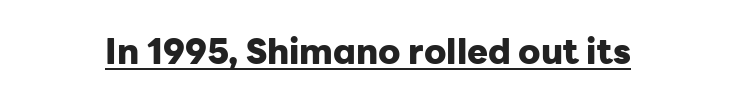
Q: Is the text bold? A: Yes.
Q: Is the text italic (slanted)? A: No, it is upright.
Q: Is the typeface a serif or a sans-serif typeface? A: Sans-serif.
Q: Is the text underlined? A: Yes.
Q: Is the spacing between letters normal or unusually wide? A: Normal.
Q: Width (condensed, normal, or wide)? A: Normal.
Q: Stroke contrast? A: Low.
Q: x-height? A: Medium.
Q: Monospaced? A: No.
